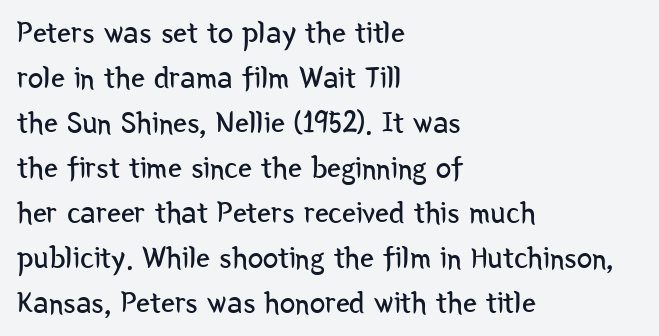
The image shows 31 px regular-weight, condensed sans-serif type, upright; set left-aligned, normal line spacing (1.45x), normal letter spacing, not underlined; low stroke contrast and a medium x-height.
